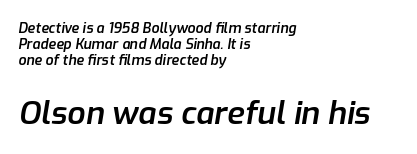
The letters advance in unequal steps, a hallmark of proportional type. A classic flush-left, rag-right setting is used for this passage. The sample has been set in demibold, a notch under bold. Larger block? The one below; the one above is distinctly smaller.
